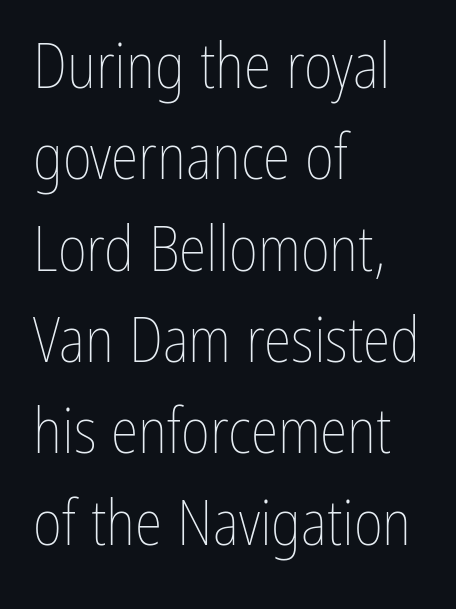
{"italic": "no", "bold": "no", "weight": "thin", "width": "condensed", "stroke_contrast": "low", "x_height": "medium", "monospaced": "no", "underline": "no", "align": "left", "line_spacing": "normal", "line_spacing_ratio": 1.45, "letter_spacing": "normal", "letter_spacing_em": 0.0, "glyph_px": 63}
